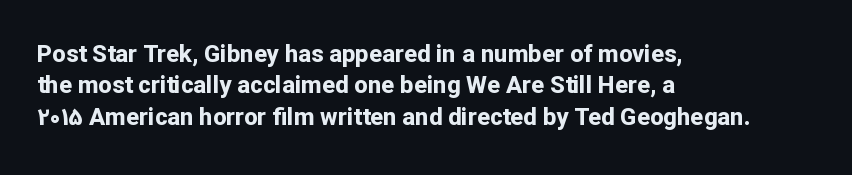
{"italic": "no", "bold": "yes", "underline": "no", "align": "left", "line_spacing": "normal", "line_spacing_ratio": 1.31, "letter_spacing": "normal", "letter_spacing_em": 0.0, "glyph_px": 24}
